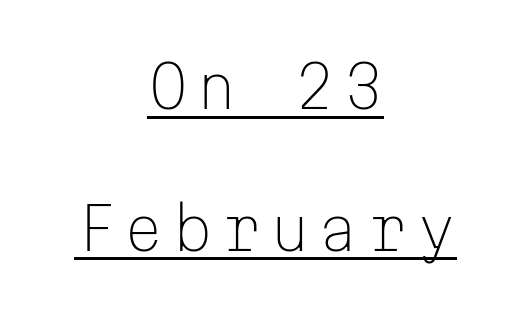
This is sans-serif lettering, the kind often seen on screens and signage. The passage shown is not bold in any degree. Compared with typical paragraphs, the rows here are farther apart. Alignment: centered.
